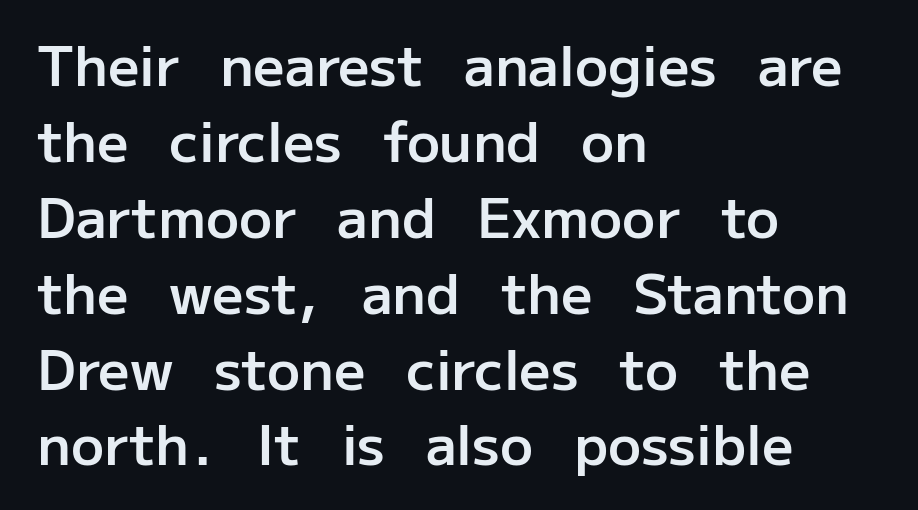
The lettering stays uniformly vertical, giving the passage a roman look. Notice how the passage keeps a crisp vertical edge on the left only. Default kerning and tracking; the words read as compact shapes. The passage shown stacks its lines at a standard gap. Note the varied advance widths — an 'i' is clearly narrower than an 'm'. Descenders hang freely into open space.
